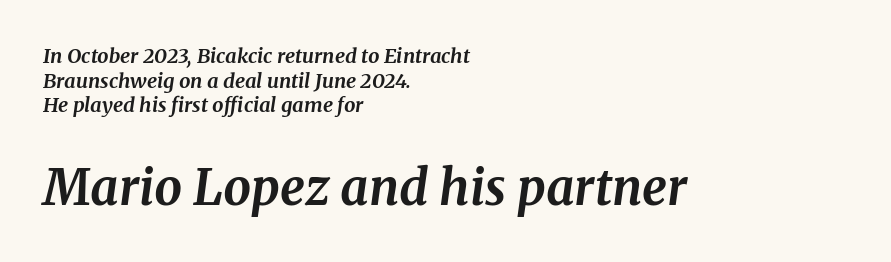
The image shows 49 px bold serif type, italic (leaning right); set left-aligned, line spacing 1.23x, normal letter spacing, not underlined; the second (bottom) block is 2.45x larger; medium stroke contrast and a medium x-height.
